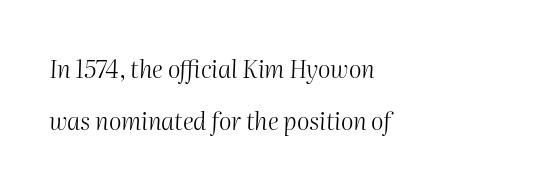
Q: Is the text bold? A: No.
Q: Is the text italic (slanted)? A: Yes, it leans right by about 2 degrees.
Q: Is the text underlined? A: No.
Q: How is the paragraph aligned? A: Left-aligned.
Q: Is the spacing between letters normal or unusually wide? A: Normal.
Q: Is the spacing between lines tight, normal or loose? A: Loose.
